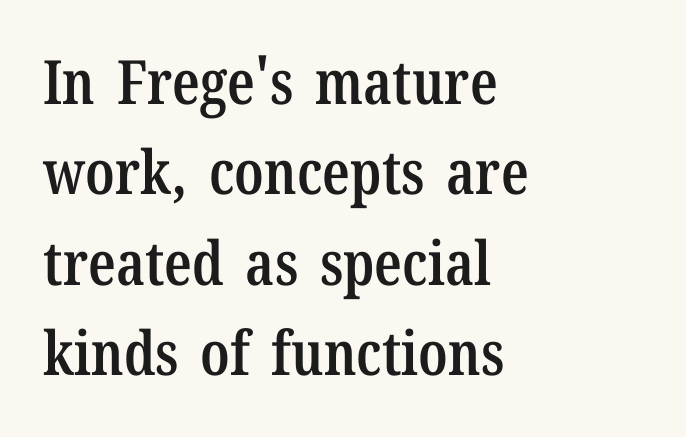
{"serif": "yes", "italic": "no", "bold": "semi", "weight": "semibold", "width": "condensed", "stroke_contrast": "low", "x_height": "medium", "monospaced": "no", "underline": "no", "align": "left", "line_spacing": "normal", "line_spacing_ratio": 1.48, "letter_spacing": "normal", "letter_spacing_em": 0.0, "glyph_px": 61}
